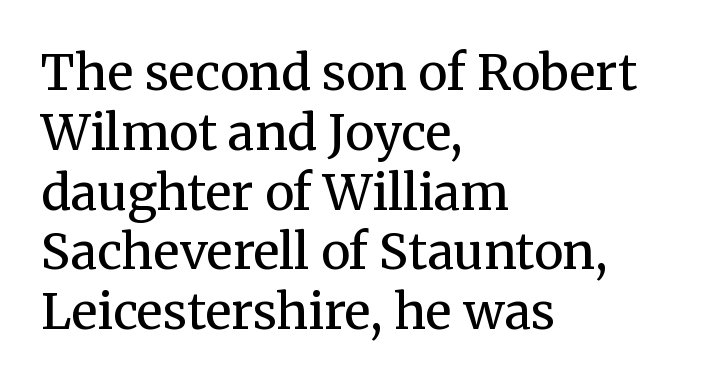
The image shows 49 px regular-weight serif type, upright; set left-aligned, line spacing 1.22x, normal letter spacing, not underlined; medium stroke contrast and a medium x-height.
